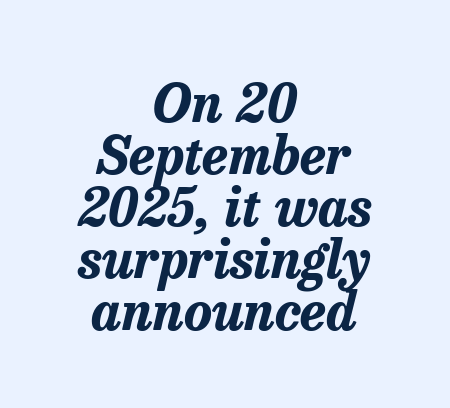
The image shows 53 px bold type, italic (leaning right); set centered, tight line spacing (0.98x), normal letter spacing, not underlined; low stroke contrast and a medium x-height.
